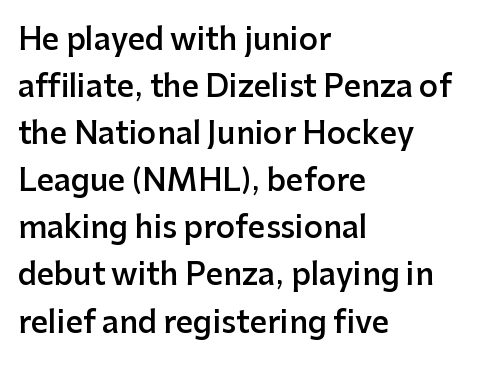
The image shows 30 px semibold sans-serif type, upright; set left-aligned, normal line spacing (1.57x), normal letter spacing, not underlined; low stroke contrast and a medium x-height.
